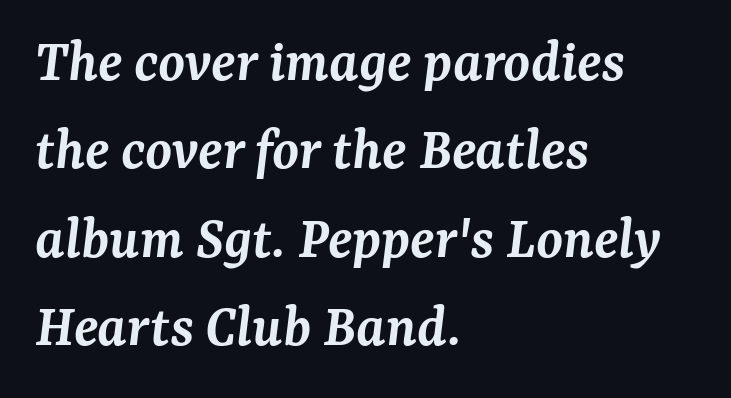
{"serif": "yes", "italic": "yes", "lean": "right", "slant_degrees": 7, "bold": "semi", "weight": "semibold", "width": "normal", "stroke_contrast": "medium", "x_height": "medium", "monospaced": "no", "underline": "no", "align": "left", "line_spacing": "normal", "line_spacing_ratio": 1.45, "letter_spacing": "normal", "letter_spacing_em": 0.0, "glyph_px": 61}
